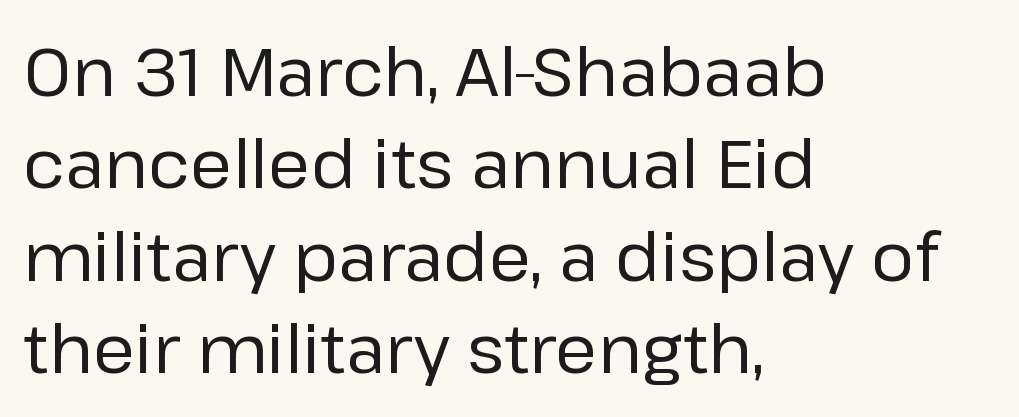
Reading down the column, the eye jumps a familiar distance to each next line. Designer's note — italics off, roman on. This sample uses a sans-serif face. Inter-character spacing is left at the font's built-in metrics.
